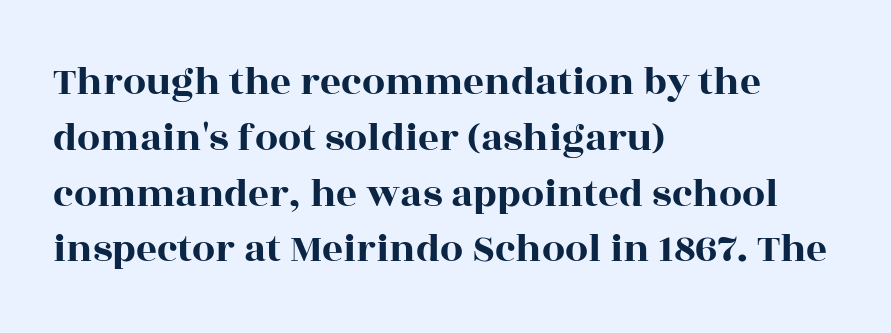
In terms of leading, this rendering sits right in the middle. The gap between lines stays unmarked. These lines were composed using upright roman letters. Are there feet on the stems? There are — it's a serif. Glyph-to-glyph distance matches everyday printed text. Is this a fixed-width face? No — the glyphs have proportional, varying widths.
